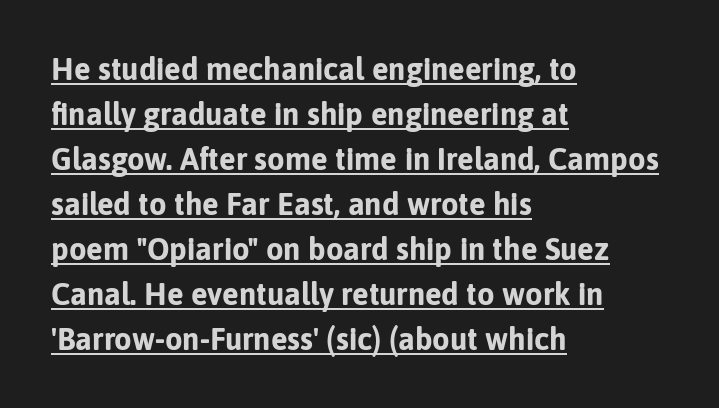
Here the glyphs are tracked normally, forming tight word shapes. Is there much room between lines? A standard amount, neither cramped nor airy. I'd describe the lettering as bold — thick and assertive. The letters carry no serifs — their stems end cleanly without finishing strokes. Each line starts at the same left margin while the right side varies.
